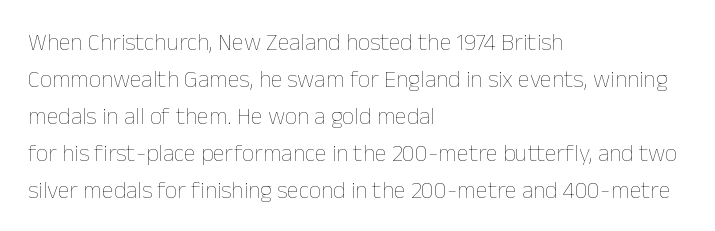
Vertical strokes here are truly vertical. Every row of glyphs begins at an identical x-position on the left. Between one letter and the next there's only the usual sliver of space. Only glyphs here, with clear space below each row.
